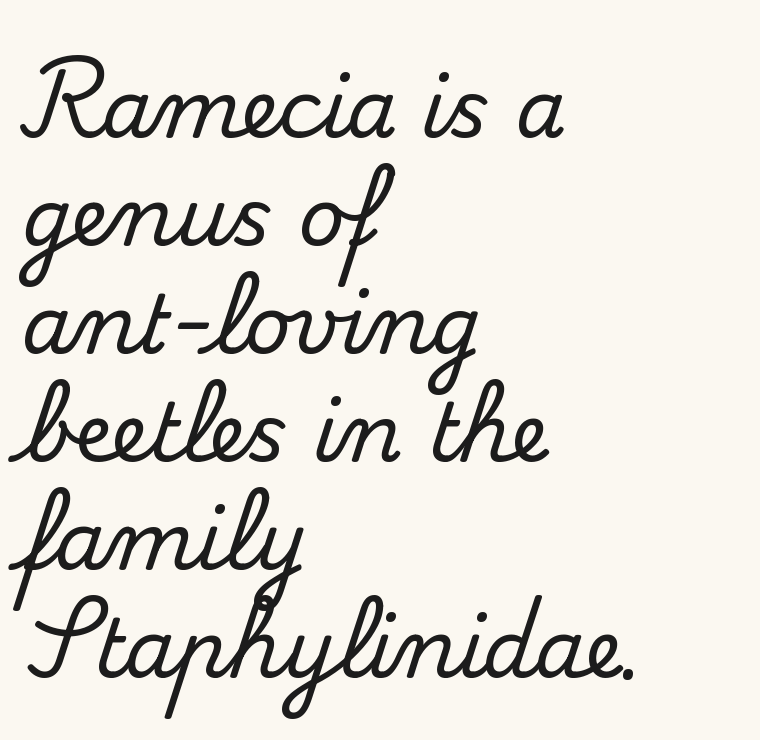
{"width": "normal", "stroke_contrast": "medium", "x_height": "small", "monospaced": "no", "underline": "no", "align": "left", "line_spacing": "normal", "line_spacing_ratio": 1.35, "letter_spacing": "normal", "letter_spacing_em": 0.0, "glyph_px": 80}
